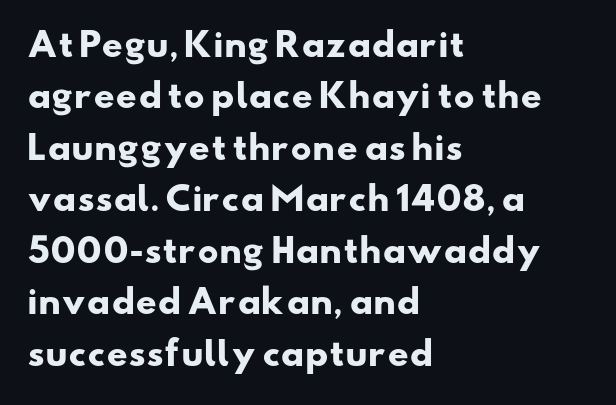
Glyph-to-glyph distance matches everyday printed text. As a designer I'd log this as weight 700, bold. I'd call this a sans setting — the letters go barefoot. Character widths vary here, with narrow letters taking less room than wide ones.
